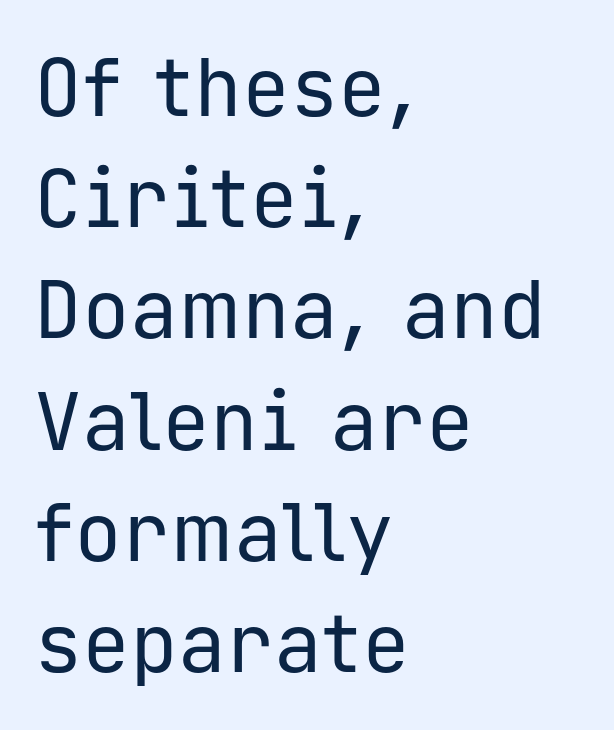
Q: Is the text bold? A: No.
Q: Is the text italic (slanted)? A: No, it is upright.
Q: Is the typeface a serif or a sans-serif typeface? A: Sans-serif.
Q: Is the text underlined? A: No.
Q: How is the paragraph aligned? A: Left-aligned.
Q: Is the spacing between letters normal or unusually wide? A: Normal.
Q: Is the spacing between lines tight, normal or loose? A: Normal.
Q: Width (condensed, normal, or wide)? A: Normal.
Q: Stroke contrast? A: Low.
Q: x-height? A: Medium.
Q: Monospaced? A: Yes.
